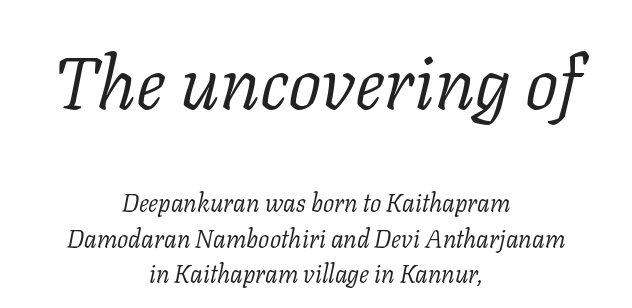
The image shows 74 px light serif type, italic (leaning right); set centered, normal line spacing (1.42x), normal letter spacing, not underlined; the first (top) block is 2.96x larger; low stroke contrast and a medium x-height.
